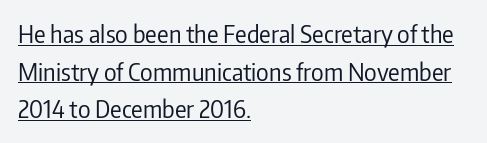
{"italic": "no", "bold": "no", "underline": "yes", "align": "left", "line_spacing": "normal", "line_spacing_ratio": 1.57, "letter_spacing": "normal", "letter_spacing_em": 0.0, "glyph_px": 24}
